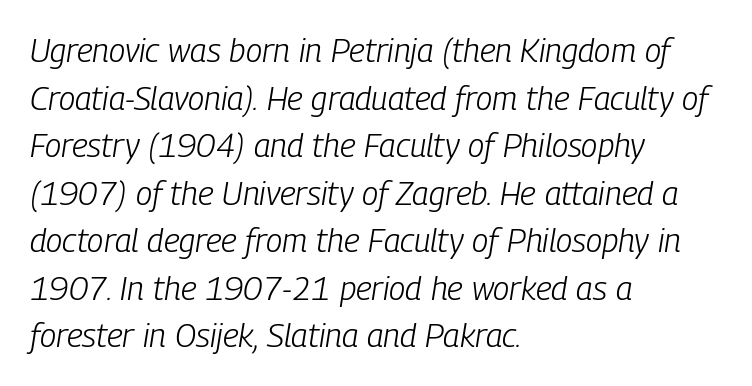
The image shows 33 px light, condensed type, italic (leaning right); set left-aligned, normal line spacing (1.44x), normal letter spacing, not underlined; low stroke contrast and a medium x-height.
